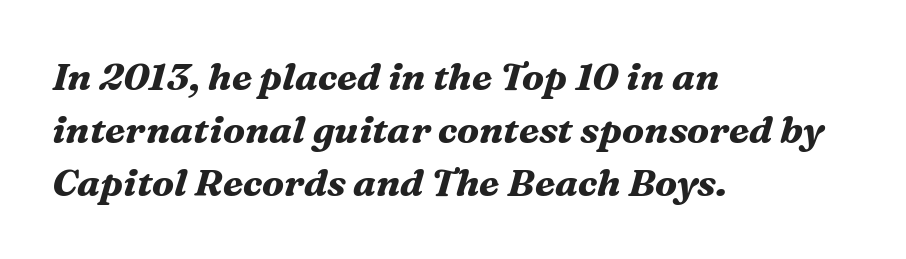
The designer left line spacing at the default. Would a proofreader flag this as italicized? Yes. Left-aligned paragraph, ragged on the right. Varying glyph widths throughout — classic text-font behaviour.
